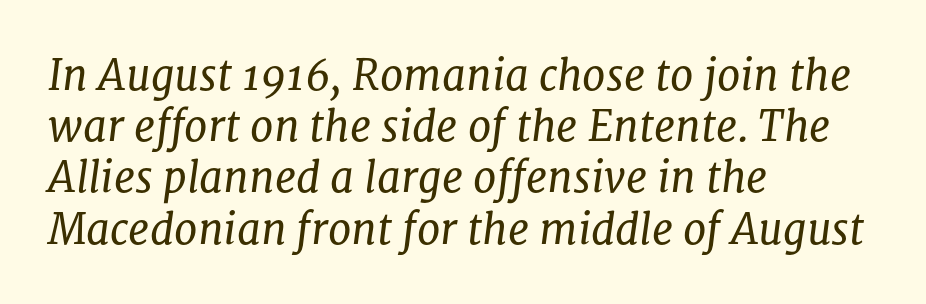
The area under the type is left untouched. These lines are rendered in a variable-pitch font. Line beginnings align vertically; line endings do not. To sum up the face: it has serifs. Heft: none added — not bold. Is the letter spacing exaggerated? No — it looks like the ordinary default.
